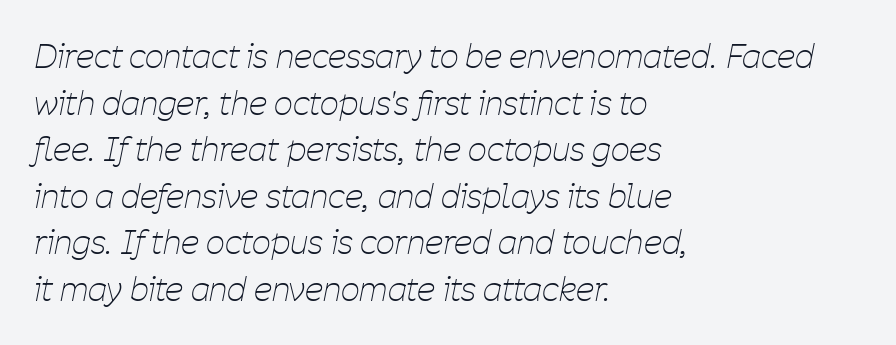
{"italic": "yes", "lean": "right", "slant_degrees": 11, "bold": "no", "weight": "thin", "width": "condensed", "stroke_contrast": "low", "x_height": "medium", "monospaced": "no", "underline": "no", "align": "left", "line_spacing": "normal", "line_spacing_ratio": 1.41, "letter_spacing": "normal", "letter_spacing_em": 0.0, "glyph_px": 33}
